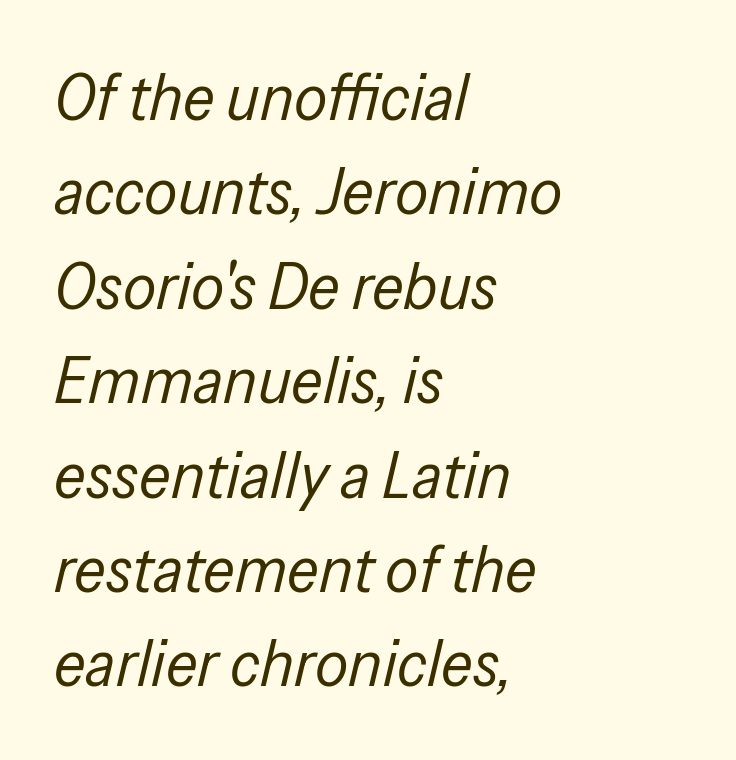
{"italic": "yes", "lean": "right", "slant_degrees": 13, "bold": "no", "weight": "regular", "width": "condensed", "stroke_contrast": "low", "x_height": "medium", "monospaced": "no", "underline": "no", "align": "left", "line_spacing": "normal", "line_spacing_ratio": 1.43, "letter_spacing": "normal", "letter_spacing_em": 0.0, "glyph_px": 66}
